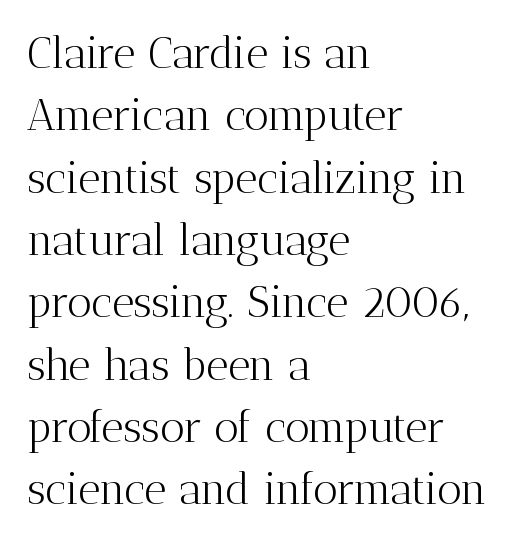
{"serif": "yes", "italic": "no", "bold": "no", "weight": "light", "width": "normal", "stroke_contrast": "medium", "x_height": "medium", "monospaced": "no", "underline": "no", "align": "left", "line_spacing": "normal", "line_spacing_ratio": 1.45, "letter_spacing": "normal", "letter_spacing_em": 0.0, "glyph_px": 43}
